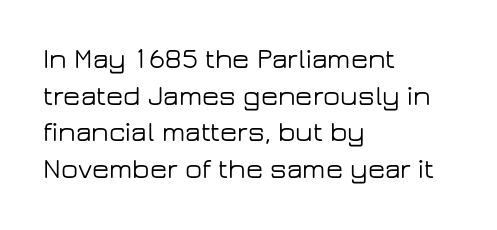
{"serif": "no", "italic": "no", "width": "wide", "stroke_contrast": "low", "x_height": "medium", "monospaced": "no", "underline": "no", "align": "left", "line_spacing": "normal", "line_spacing_ratio": 1.31, "letter_spacing": "normal", "letter_spacing_em": 0.0, "glyph_px": 28}
